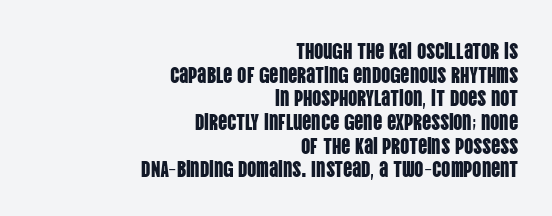
Q: Is the text italic (slanted)? A: No, it is upright.
Q: Is the text underlined? A: No.
Q: How is the paragraph aligned? A: Right-aligned.
Q: Is the spacing between letters normal or unusually wide? A: Normal.
Q: Is the spacing between lines tight, normal or loose? A: Tight.
